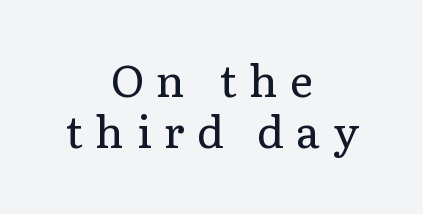
{"serif": "yes", "italic": "no", "bold": "no", "weight": "regular", "width": "normal", "stroke_contrast": "low", "x_height": "medium", "monospaced": "no", "underline": "no", "align": "center", "line_spacing": "tight", "line_spacing_ratio": 1.15, "letter_spacing": "wide", "letter_spacing_em": 0.28, "glyph_px": 44}
